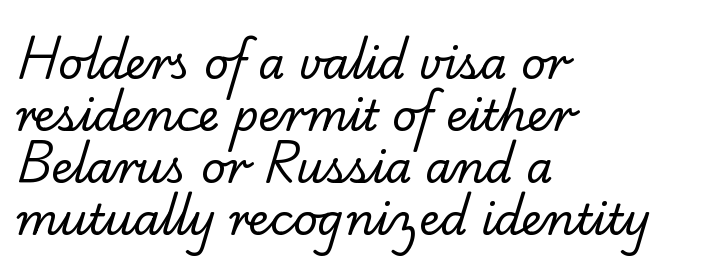
Varying glyph widths throughout — classic text-font behaviour. Line starts are locked; line ends wander. Each row of text sits above clean, open space. This sample uses plain, unmodified letter spacing. Weight class: somewhere from thin through regular.
